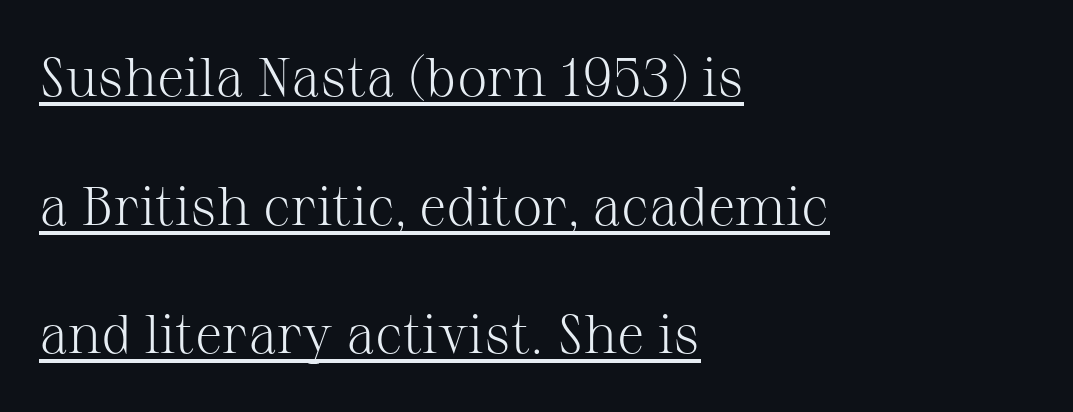
Standard letterfit; no display-style spreading of the glyphs. A typographer would call this underscored text. Here the designer chose a conventional face with non-uniform glyph widths. Serif or sans? Serif — the stroke terminals have little feet. These lines stack with their left ends in a neat column. Tall strokes in this sample are plumb rather than angled.
